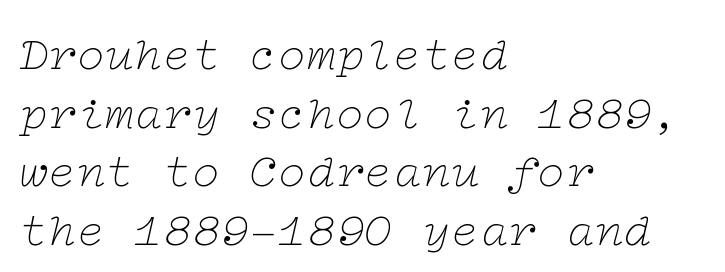
Q: Is the text bold? A: No.
Q: Is the text italic (slanted)? A: Yes, it leans right by about 12 degrees.
Q: Is the typeface a serif or a sans-serif typeface? A: Serif.
Q: Is the text underlined? A: No.
Q: How is the paragraph aligned? A: Left-aligned.
Q: Is the spacing between letters normal or unusually wide? A: Normal.
Q: Width (condensed, normal, or wide)? A: Wide.
Q: Stroke contrast? A: Low.
Q: x-height? A: Medium.
